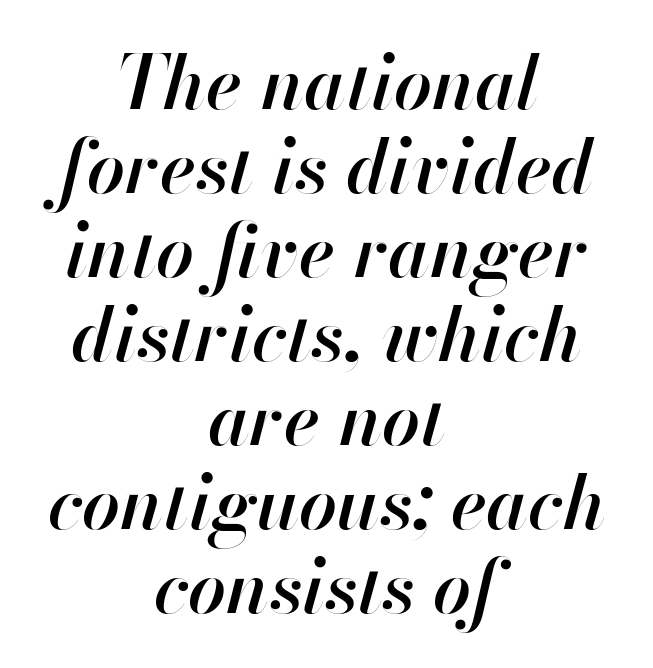
The image shows 75 px semibold type, italic (leaning right); set centered, tight line spacing (1.12x), normal letter spacing, not underlined; high stroke contrast and a small x-height.
